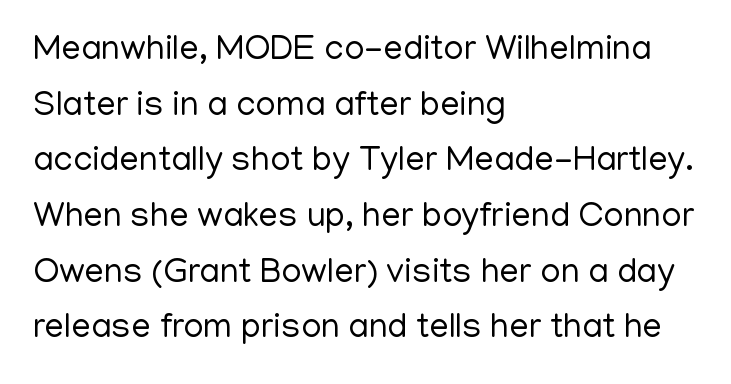
The image shows 35 px regular-weight sans-serif type, upright; set left-aligned, normal line spacing (1.59x), normal letter spacing, not underlined; low stroke contrast and a medium x-height.
